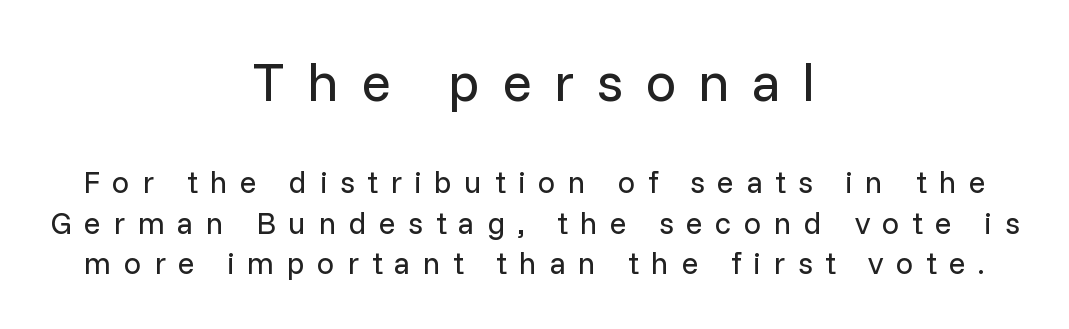
A student would call this center alignment; a typographer would say set centered. The strokes are not fattened; the text isn't bold. Type without underlining. This sample keeps an unexceptional amount of space between lines.
